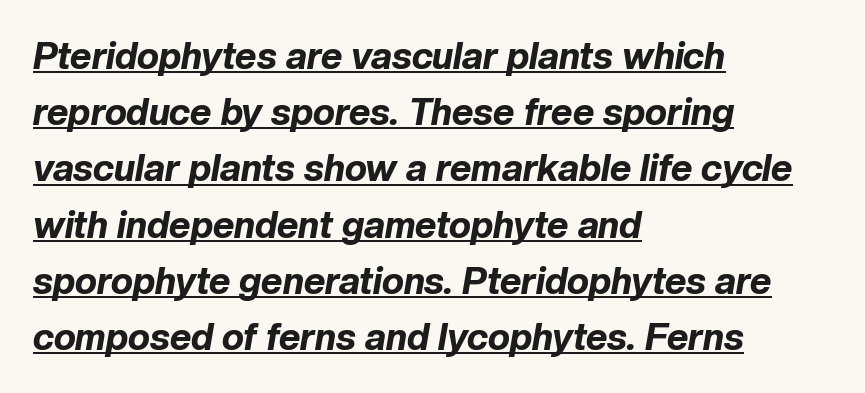
{"italic": "yes", "lean": "right", "slant_degrees": 10, "bold": "yes", "weight": "bold", "width": "normal", "stroke_contrast": "low", "x_height": "medium", "monospaced": "no", "underline": "yes", "align": "left", "line_spacing": "normal", "line_spacing_ratio": 1.52, "letter_spacing": "normal", "letter_spacing_em": 0.0, "glyph_px": 37}
